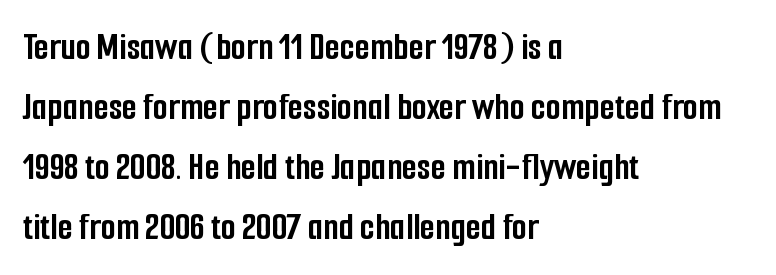
Q: Is the text bold? A: Yes.
Q: Is the text italic (slanted)? A: No, it is upright.
Q: Is the typeface a serif or a sans-serif typeface? A: Sans-serif.
Q: Is the text underlined? A: No.
Q: How is the paragraph aligned? A: Left-aligned.
Q: Is the spacing between letters normal or unusually wide? A: Normal.
Q: Is the spacing between lines tight, normal or loose? A: Normal.
Q: Width (condensed, normal, or wide)? A: Condensed.
Q: Stroke contrast? A: Low.
Q: x-height? A: Medium.
Q: Monospaced? A: No.
